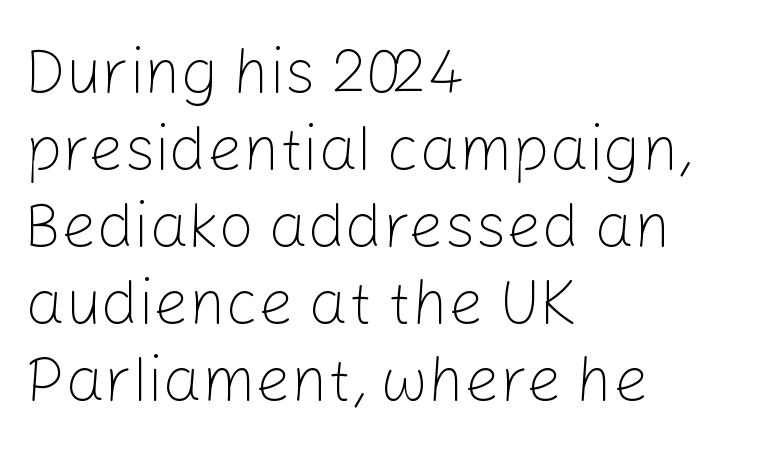
The image shows 62 px light sans-serif type, upright; set left-aligned, line spacing 1.24x, normal letter spacing, not underlined; low stroke contrast and a medium x-height.
